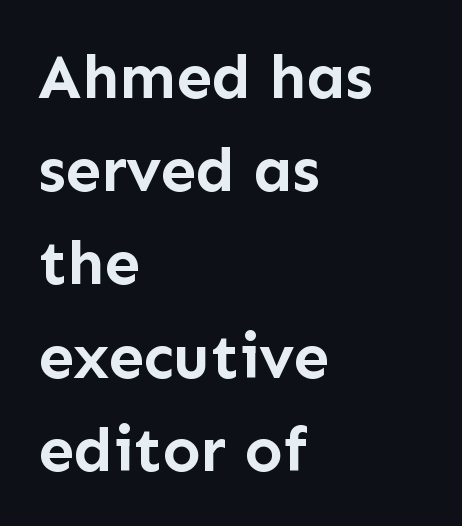
The image shows 63 px semibold sans-serif type, upright; set left-aligned, normal line spacing (1.48x), normal letter spacing, not underlined; low stroke contrast and a medium x-height.
